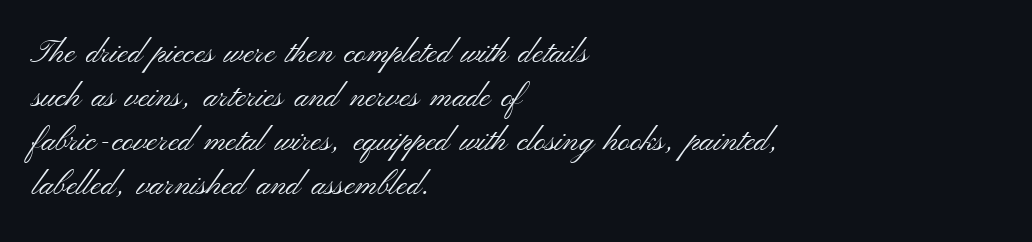
Q: Is the text bold? A: No.
Q: Is the text italic (slanted)? A: Yes.
Q: Is the typeface a serif or a sans-serif typeface? A: Sans-serif.
Q: Is the text underlined? A: No.
Q: How is the paragraph aligned? A: Left-aligned.
Q: Is the spacing between letters normal or unusually wide? A: Normal.
Q: Is the spacing between lines tight, normal or loose? A: Normal.
Q: Width (condensed, normal, or wide)? A: Wide.
Q: Stroke contrast? A: Medium.
Q: x-height? A: Small.
Q: Monospaced? A: No.
